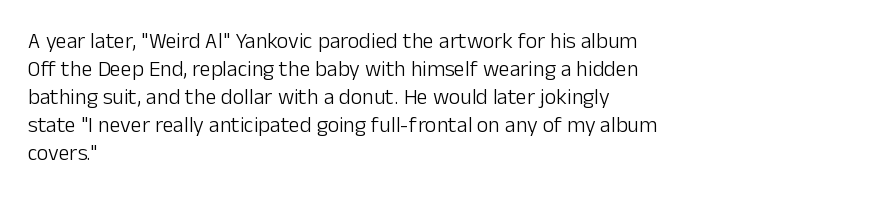
{"italic": "no", "bold": "no", "underline": "no", "align": "left", "line_spacing": "normal", "line_spacing_ratio": 1.27, "letter_spacing": "normal", "letter_spacing_em": 0.0, "glyph_px": 22}
